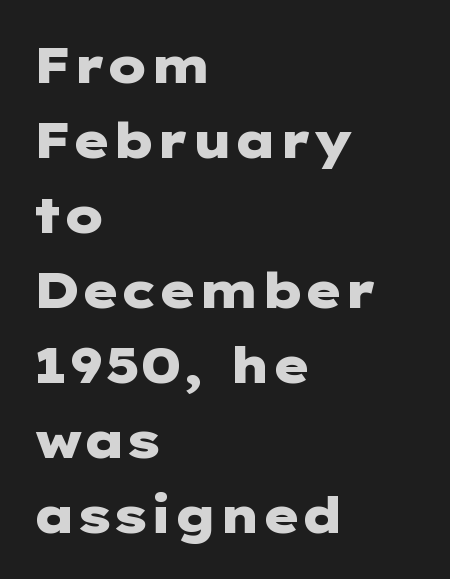
{"serif": "no", "italic": "no", "bold": "yes", "weight": "heavy", "width": "wide", "stroke_contrast": "low", "x_height": "medium", "underline": "no", "align": "left", "line_spacing": "normal", "line_spacing_ratio": 1.5, "letter_spacing": "normal", "letter_spacing_em": 0.0, "glyph_px": 50}
